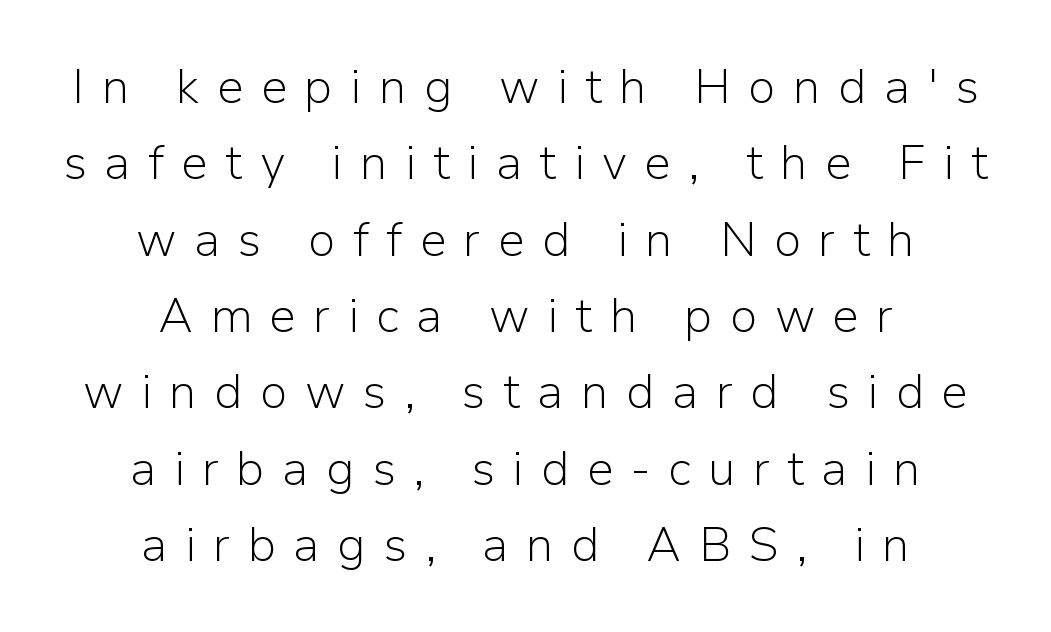
Q: Is the text bold? A: No.
Q: Is the text italic (slanted)? A: No, it is upright.
Q: Is the typeface a serif or a sans-serif typeface? A: Sans-serif.
Q: Is the text underlined? A: No.
Q: How is the paragraph aligned? A: Centered.
Q: Is the spacing between letters normal or unusually wide? A: Unusually wide.
Q: Is the spacing between lines tight, normal or loose? A: Normal.
Q: Width (condensed, normal, or wide)? A: Normal.
Q: Stroke contrast? A: Low.
Q: x-height? A: Medium.
Q: Monospaced? A: No.
